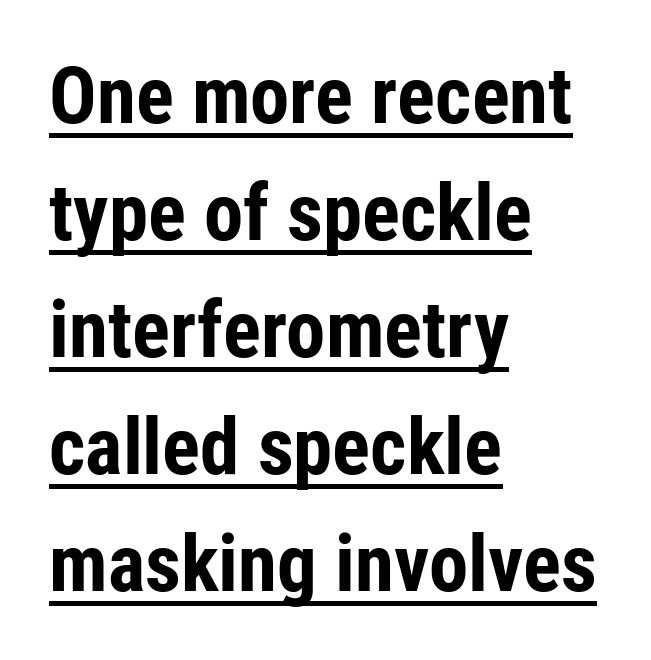
The image shows 79 px bold, condensed sans-serif type, upright; set left-aligned, normal line spacing (1.48x), normal letter spacing, underlined; low stroke contrast and a medium x-height.
